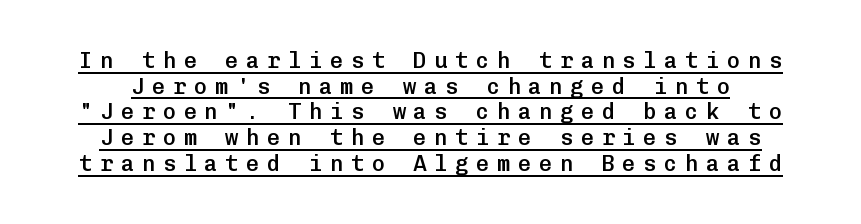
{"italic": "no", "bold": "semi", "underline": "yes", "line_spacing_ratio": 1.17, "letter_spacing": "wide", "letter_spacing_em": 0.35, "glyph_px": 22}
